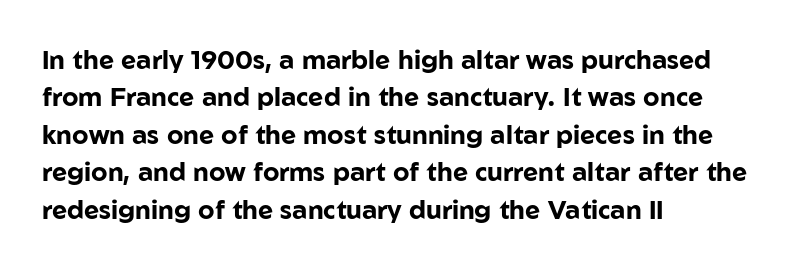
{"italic": "no", "bold": "yes", "underline": "no", "align": "left", "line_spacing": "normal", "line_spacing_ratio": 1.44, "letter_spacing": "normal", "letter_spacing_em": 0.0, "glyph_px": 26}
